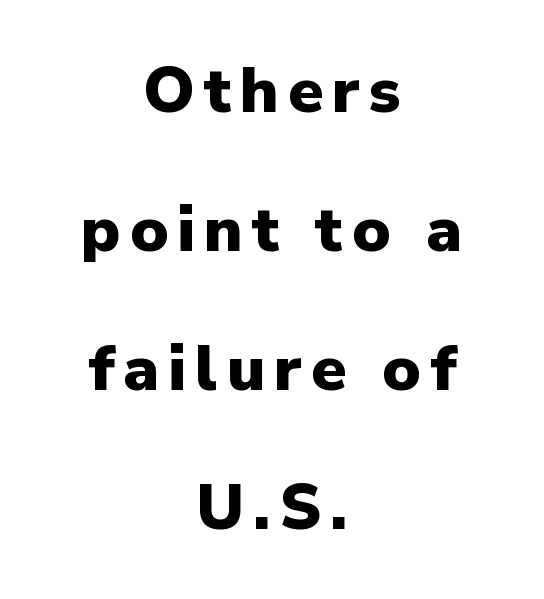
Q: Is the text bold? A: Yes.
Q: Is the text italic (slanted)? A: No, it is upright.
Q: Is the typeface a serif or a sans-serif typeface? A: Sans-serif.
Q: Is the text underlined? A: No.
Q: How is the paragraph aligned? A: Centered.
Q: Is the spacing between lines tight, normal or loose? A: Loose.
Q: Width (condensed, normal, or wide)? A: Normal.
Q: Stroke contrast? A: Low.
Q: x-height? A: Medium.
Q: Monospaced? A: No.
